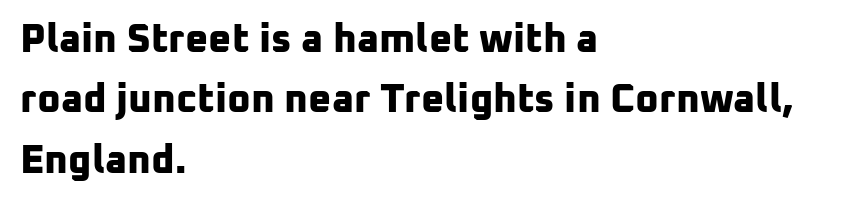
The image shows 40 px bold sans-serif type; set left-aligned, normal line spacing (1.51x), normal letter spacing, not underlined; low stroke contrast and a medium x-height.
